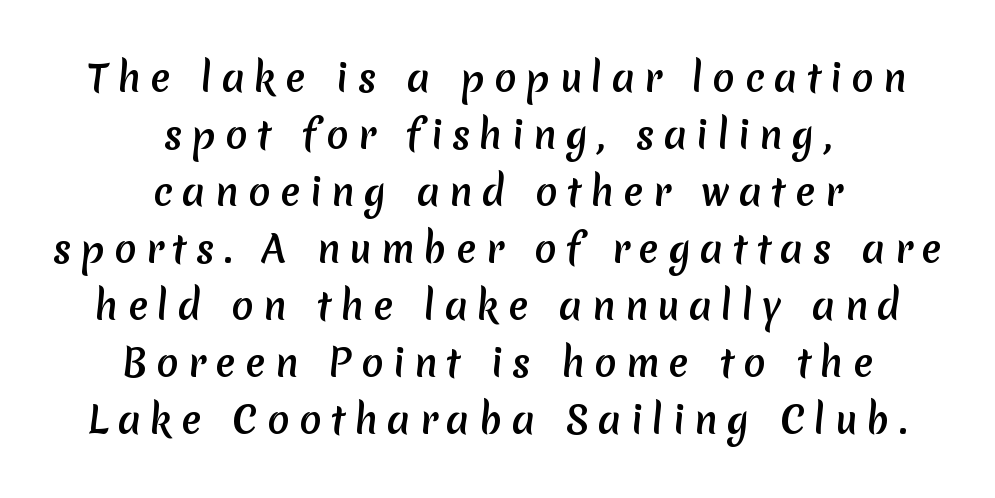
The image shows 37 px sans-serif type; set centered, normal line spacing (1.54x), unusually wide letter spacing (+0.25 em), not underlined; medium stroke contrast and a medium x-height.
